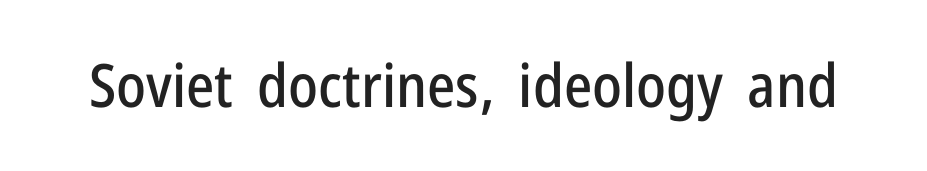
The image shows 60 px condensed sans-serif type, upright; set normal letter spacing, not underlined; low stroke contrast and a medium x-height.
